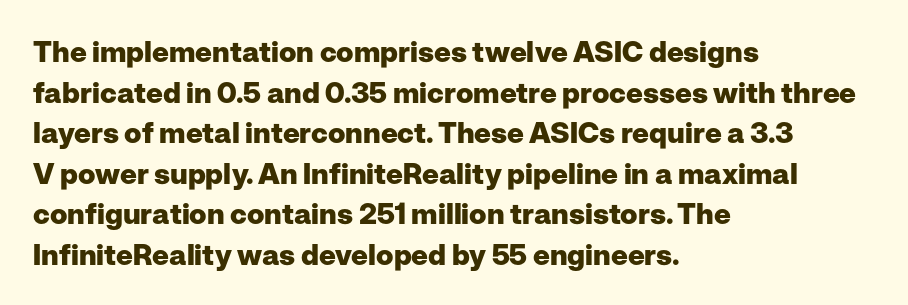
{"serif": "no", "italic": "no", "bold": "yes", "weight": "heavy", "width": "normal", "stroke_contrast": "low", "x_height": "medium", "monospaced": "no", "underline": "no", "align": "left", "line_spacing": "normal", "line_spacing_ratio": 1.4, "letter_spacing": "normal", "letter_spacing_em": 0.0, "glyph_px": 29}
